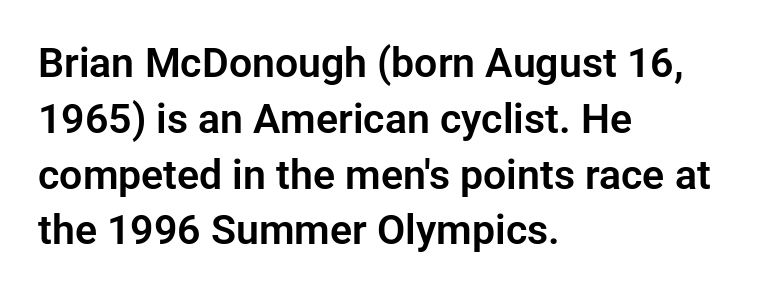
{"serif": "no", "italic": "no", "width": "normal", "stroke_contrast": "low", "x_height": "medium", "monospaced": "no", "underline": "no", "align": "left", "line_spacing": "normal", "line_spacing_ratio": 1.36, "letter_spacing": "normal", "letter_spacing_em": 0.0, "glyph_px": 41}
